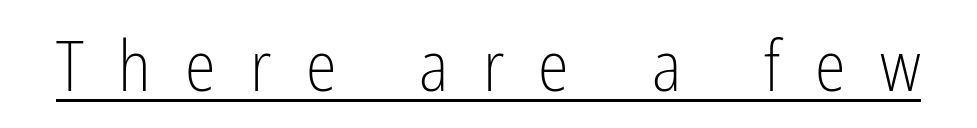
The face used here is rendered with a markedly widened letterfit. The passage shown is not bold in any degree. Here the designer chose a conventional face with non-uniform glyph widths. The text was rendered using a sans face with plain stroke endings. Compared with undecorated copy, this sample adds a rule below the words.
